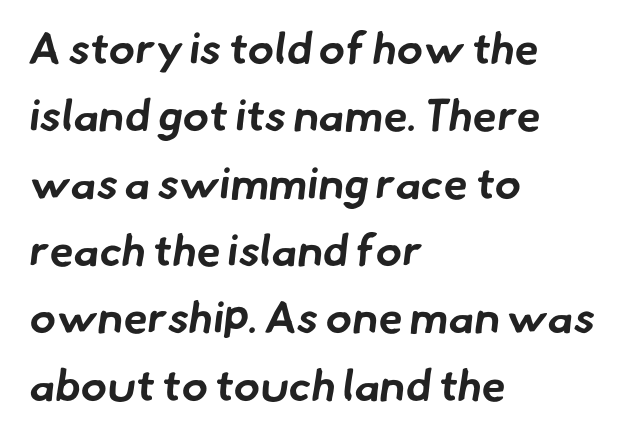
{"serif": "no", "bold": "yes", "weight": "bold", "width": "normal", "stroke_contrast": "low", "x_height": "small", "monospaced": "no", "underline": "no", "align": "left", "line_spacing": "normal", "line_spacing_ratio": 1.53, "letter_spacing": "normal", "letter_spacing_em": 0.0, "glyph_px": 44}
